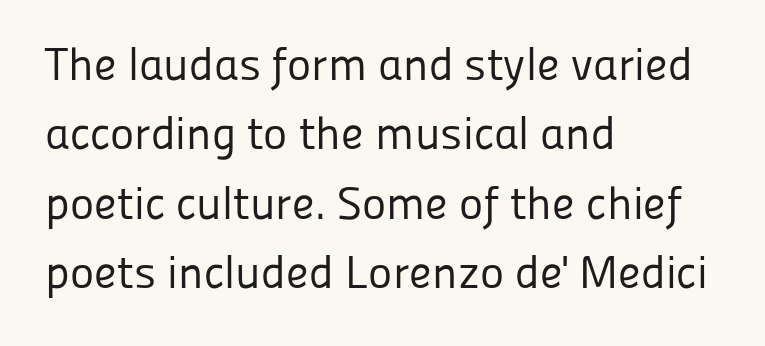
The image shows 46 px regular-weight sans-serif type, upright; set left-aligned, normal line spacing (1.51x), normal letter spacing, not underlined; low stroke contrast and a medium x-height.
